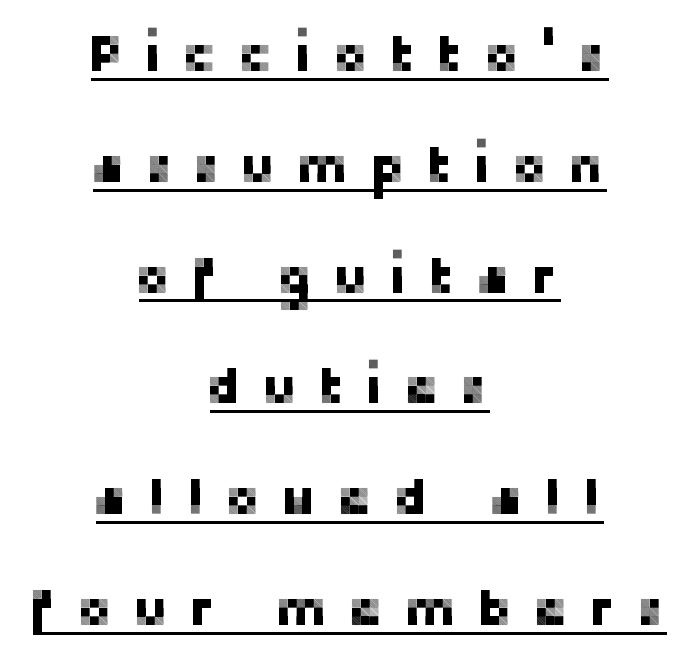
Q: Is the text italic (slanted)? A: No, it is upright.
Q: Is the typeface a serif or a sans-serif typeface? A: Sans-serif.
Q: Is the text underlined? A: Yes.
Q: How is the paragraph aligned? A: Centered.
Q: Is the spacing between letters normal or unusually wide? A: Unusually wide.
Q: Is the spacing between lines tight, normal or loose? A: Loose.
Q: Width (condensed, normal, or wide)? A: Normal.
Q: Stroke contrast? A: Low.
Q: x-height? A: Medium.
Q: Monospaced? A: No.
